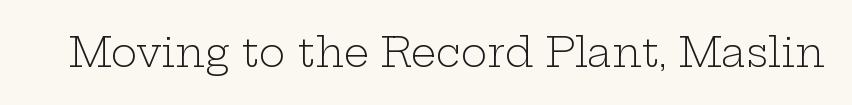
Q: Is the text bold? A: No.
Q: Is the text italic (slanted)? A: No, it is upright.
Q: Is the typeface a serif or a sans-serif typeface? A: Serif.
Q: Is the text underlined? A: No.
Q: Is the spacing between letters normal or unusually wide? A: Normal.
Q: Width (condensed, normal, or wide)? A: Wide.
Q: Stroke contrast? A: Low.
Q: x-height? A: Medium.
Q: Monospaced? A: No.
